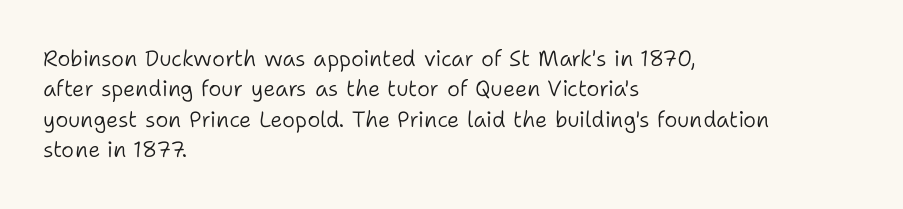
{"italic": "no", "bold": "no", "underline": "no", "align": "left", "line_spacing": "normal", "line_spacing_ratio": 1.38, "letter_spacing": "normal", "letter_spacing_em": 0.0, "glyph_px": 22}
